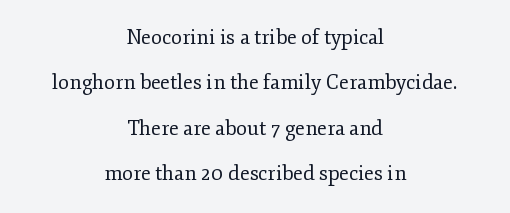
The paragraph shown floats in the horizontal middle. What's the leading like? Stretched, with rows far apart. Clear beneath every line of the passage. Spacing between characters is what you'd get straight out of the box. The weight would be labelled regular, book, light, or lighter still.
